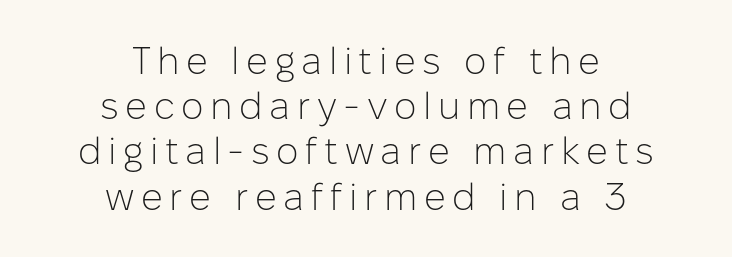
{"serif": "no", "italic": "no", "bold": "no", "weight": "light", "width": "normal", "stroke_contrast": "low", "x_height": "medium", "monospaced": "no", "underline": "no", "align": "center", "line_spacing_ratio": 1.19, "glyph_px": 38}
